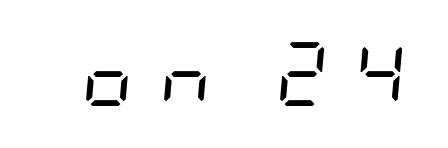
The image shows 64 px regular-weight, condensed type, italic (leaning right); set unusually wide letter spacing (+0.4 em), not underlined; low stroke contrast and a large x-height.
